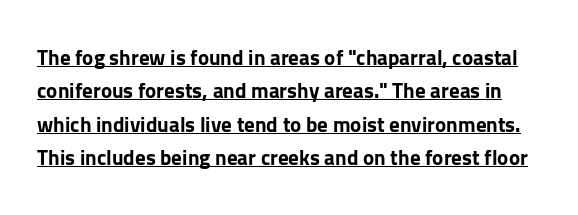
Do the letters lean? They stand straight. The passage shown is emphatically bold. The passage shown is underscored from start to finish. Quick note: interline space is typical. Nobody touched the tracking dial on this one.
